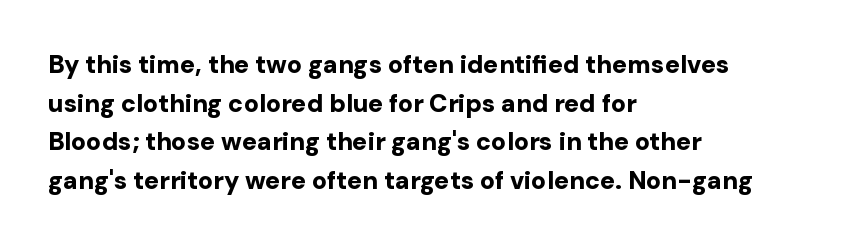
Q: Is the text bold? A: Yes.
Q: Is the text italic (slanted)? A: No, it is upright.
Q: Is the text underlined? A: No.
Q: How is the paragraph aligned? A: Left-aligned.
Q: Is the spacing between letters normal or unusually wide? A: Normal.
Q: Is the spacing between lines tight, normal or loose? A: Normal.
